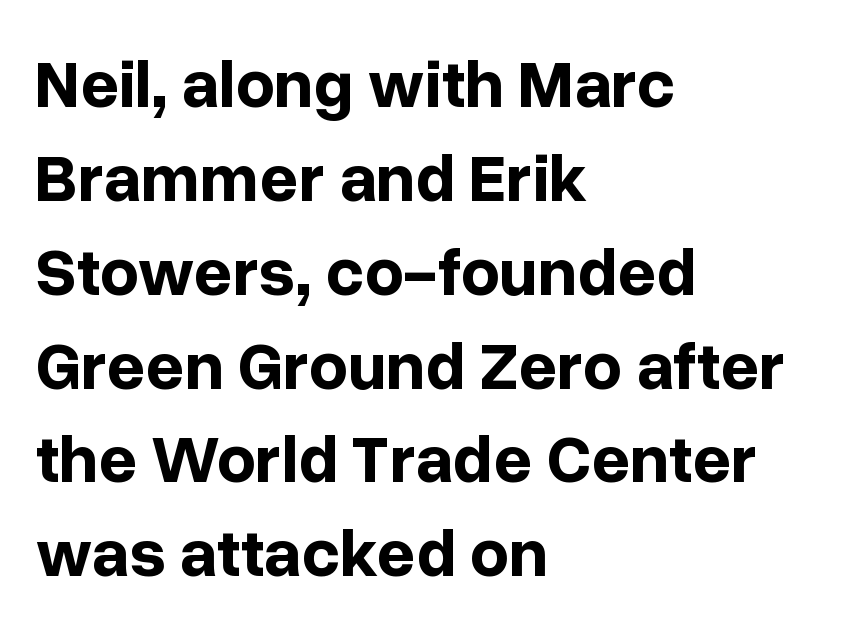
Q: Is the text bold? A: Yes.
Q: Is the text italic (slanted)? A: No, it is upright.
Q: Is the typeface a serif or a sans-serif typeface? A: Sans-serif.
Q: Is the text underlined? A: No.
Q: How is the paragraph aligned? A: Left-aligned.
Q: Is the spacing between letters normal or unusually wide? A: Normal.
Q: Is the spacing between lines tight, normal or loose? A: Normal.
Q: Width (condensed, normal, or wide)? A: Normal.
Q: Stroke contrast? A: Low.
Q: x-height? A: Medium.
Q: Monospaced? A: No.
